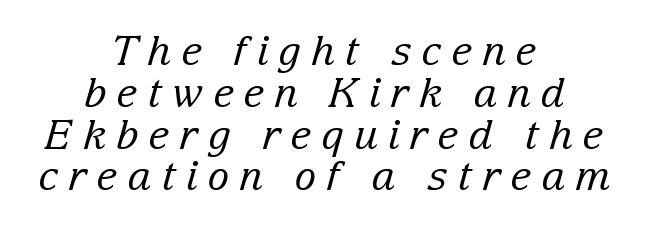
Q: Is the text bold? A: No.
Q: Is the text italic (slanted)? A: Yes, it leans right by about 15 degrees.
Q: Is the typeface a serif or a sans-serif typeface? A: Serif.
Q: Is the text underlined? A: No.
Q: How is the paragraph aligned? A: Centered.
Q: Is the spacing between letters normal or unusually wide? A: Unusually wide.
Q: Is the spacing between lines tight, normal or loose? A: Tight.
Q: Width (condensed, normal, or wide)? A: Normal.
Q: Stroke contrast? A: Low.
Q: x-height? A: Medium.
Q: Monospaced? A: No.
